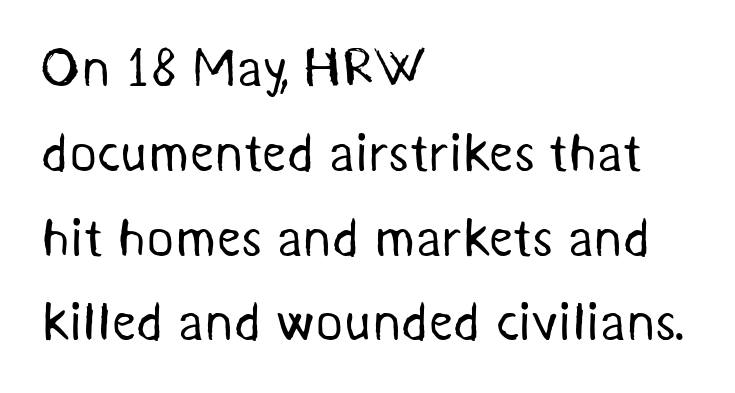
The letters carry no serifs — their stems end cleanly without finishing strokes. Quick note: interline space is typical. The rendering keeps characters at their native spacing. Weight: regular or lighter.
